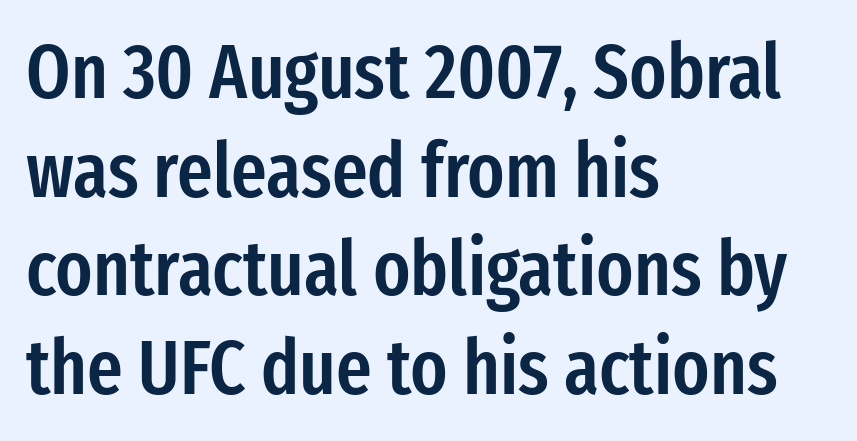
{"serif": "no", "italic": "no", "bold": "semi", "weight": "semibold", "width": "condensed", "stroke_contrast": "low", "x_height": "medium", "monospaced": "no", "underline": "no", "align": "left", "line_spacing": "normal", "line_spacing_ratio": 1.28, "letter_spacing": "normal", "letter_spacing_em": 0.0, "glyph_px": 77}
